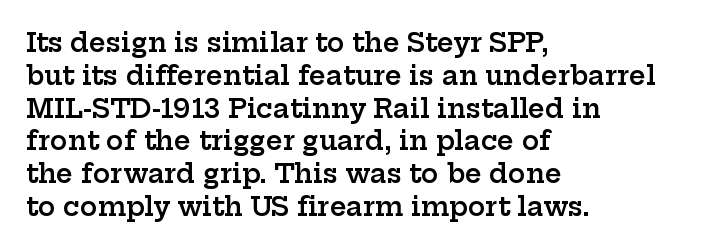
Q: Is the text bold? A: Semi-bold.
Q: Is the text italic (slanted)? A: No, it is upright.
Q: Is the text underlined? A: No.
Q: How is the paragraph aligned? A: Left-aligned.
Q: Is the spacing between letters normal or unusually wide? A: Normal.
Q: Is the spacing between lines tight, normal or loose? A: Normal.
